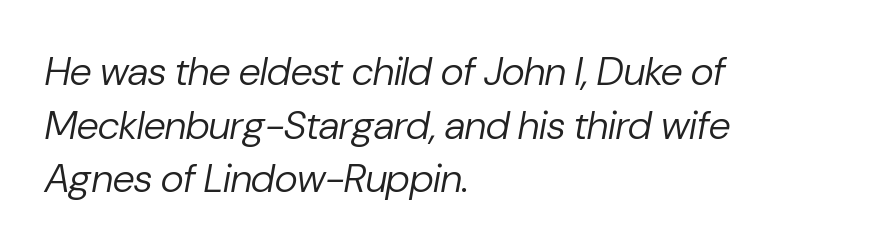
Heaviness? Minimal to ordinary, like unemphasized prose. Clear beneath every line of the passage. The gaps between neighbouring characters are ordinary and unremarkable. Alignment: flush left. Honestly, the row spacing looks completely unremarkable.
